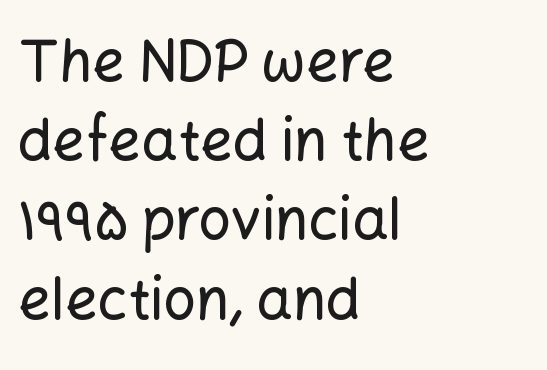
{"serif": "no", "italic": "no", "width": "normal", "stroke_contrast": "low", "x_height": "medium", "monospaced": "no", "underline": "no", "align": "left", "line_spacing": "normal", "line_spacing_ratio": 1.39, "letter_spacing": "normal", "letter_spacing_em": 0.0, "glyph_px": 57}
